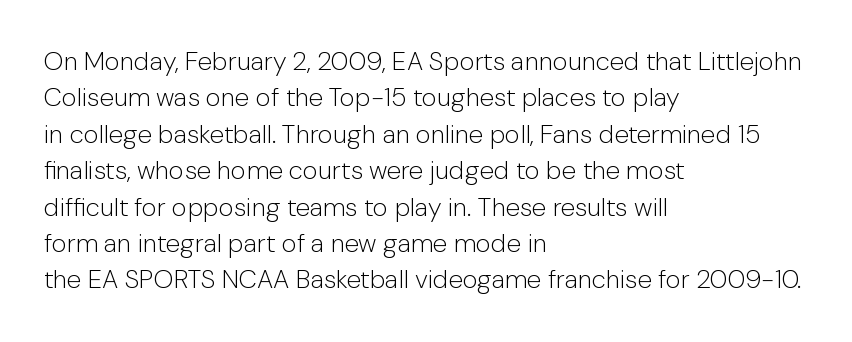
Q: Is the text bold? A: No.
Q: Is the text italic (slanted)? A: No, it is upright.
Q: Is the text underlined? A: No.
Q: How is the paragraph aligned? A: Left-aligned.
Q: Is the spacing between letters normal or unusually wide? A: Normal.
Q: Is the spacing between lines tight, normal or loose? A: Normal.
